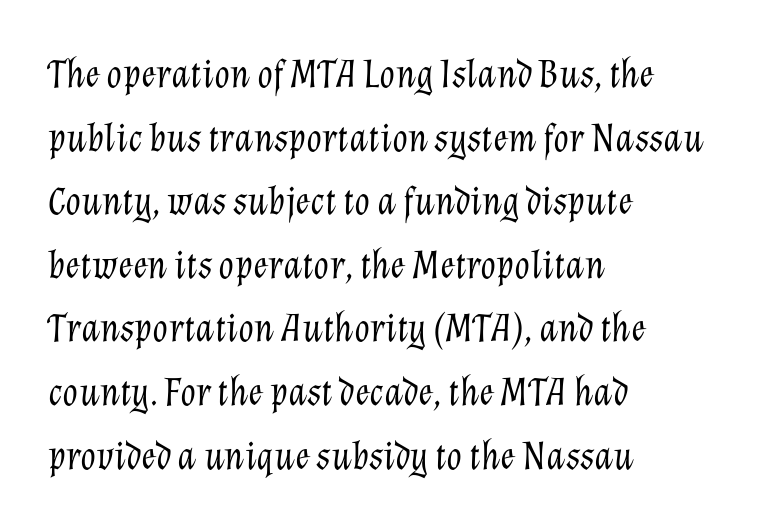
The image shows 40 px light type, italic (leaning right); set left-aligned, normal line spacing (1.59x), normal letter spacing, not underlined; low stroke contrast and a medium x-height.
